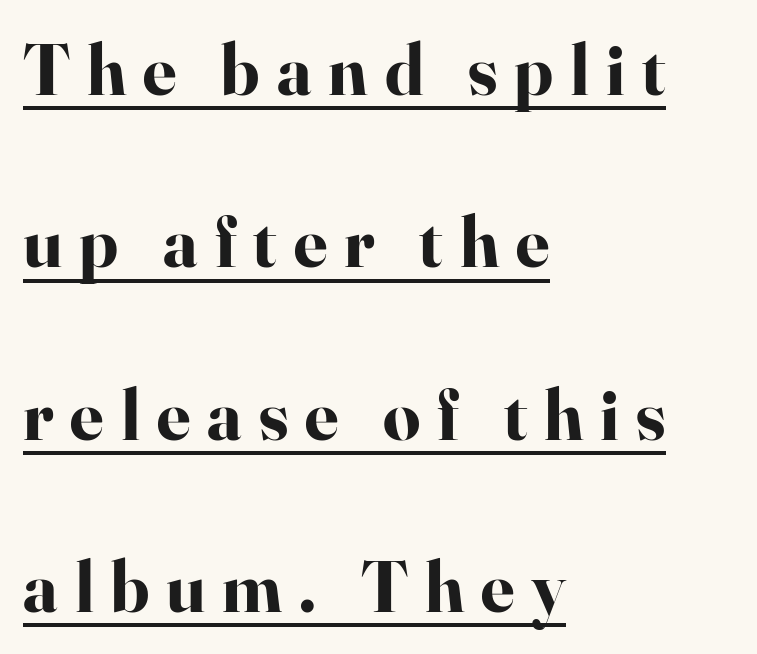
{"serif": "yes", "italic": "no", "bold": "yes", "weight": "bold", "width": "normal", "stroke_contrast": "high", "x_height": "small", "monospaced": "no", "underline": "yes", "align": "left", "line_spacing": "loose", "line_spacing_ratio": 2.36, "letter_spacing": "wide", "letter_spacing_em": 0.23, "glyph_px": 73}
